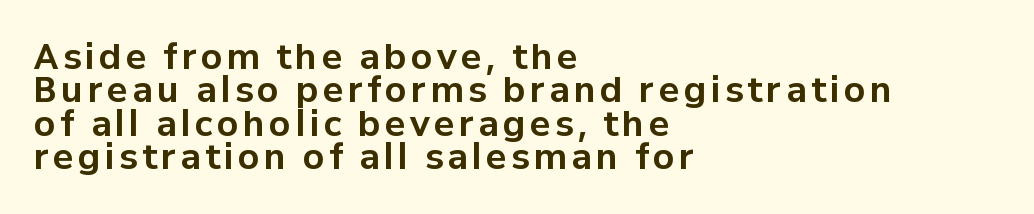
Rule under the text: the space is simply empty. Successive baselines arrive quickly, one right under another. The type family on display is of the sans-serif kind. If you drew a ruler down the left edge, every line would touch it. The characters look thick and weighty, a clear bold.
